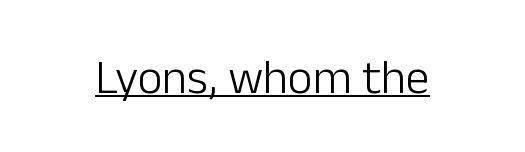
The image shows 48 px light sans-serif type, upright; set normal letter spacing, underlined; low stroke contrast and a medium x-height.
